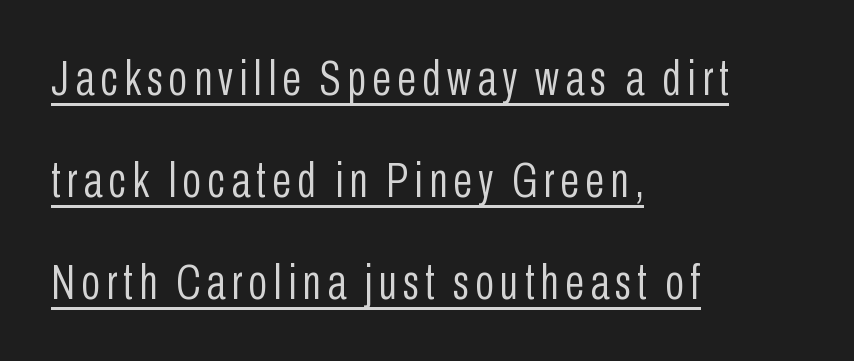
{"serif": "no", "italic": "no", "bold": "no", "weight": "light", "width": "condensed", "stroke_contrast": "low", "x_height": "medium", "monospaced": "no", "underline": "yes", "align": "left", "line_spacing": "loose", "line_spacing_ratio": 2.04, "glyph_px": 50}
